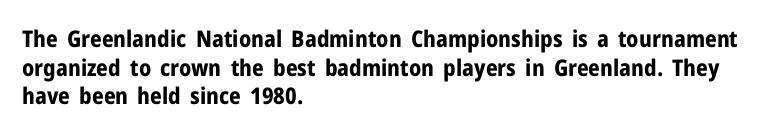
Every character sits straight up, as roman type does. Stroke thickness is high; the sample reads as a true bold. Inter-character spacing is left at the font's built-in metrics. Casual observation: everything's shoved over to the left. The specimen omits any rule beneath the text block's lines.
